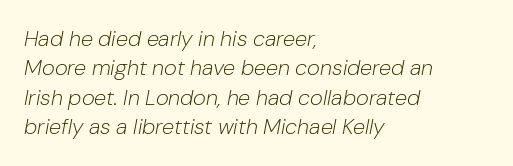
{"italic": "yes", "lean": "right", "slant_degrees": 10, "bold": "no", "underline": "no", "align": "left", "line_spacing": "normal", "line_spacing_ratio": 1.34, "letter_spacing": "normal", "letter_spacing_em": 0.0, "glyph_px": 22}
